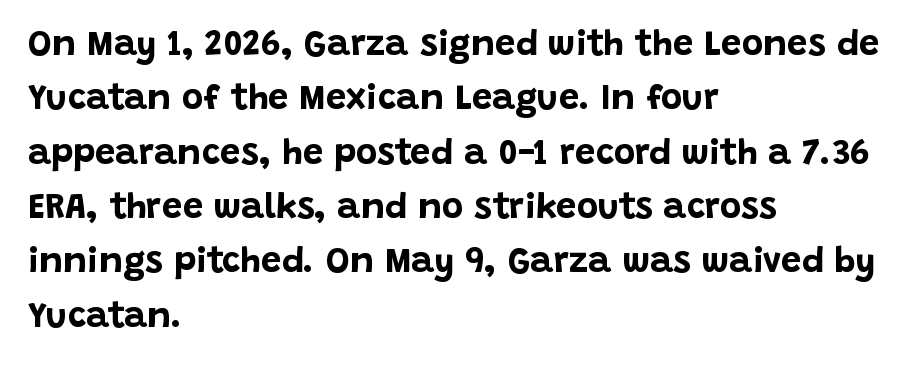
Check the space under the baseline: it is left empty. The strokes are fattened all the way to bold. Leftover space on each line is placed entirely after the last word. Italic: no, the glyphs are upright roman.
